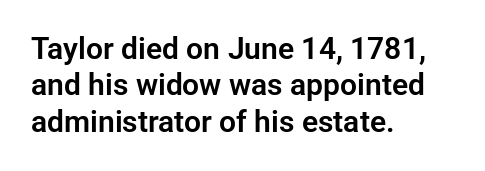
Nobody drew a line under any word here. These lines are composed in type without serifs. The compositor pushed each line to the left boundary. Students, note that the glyphs here touch the page at normal intervals.
